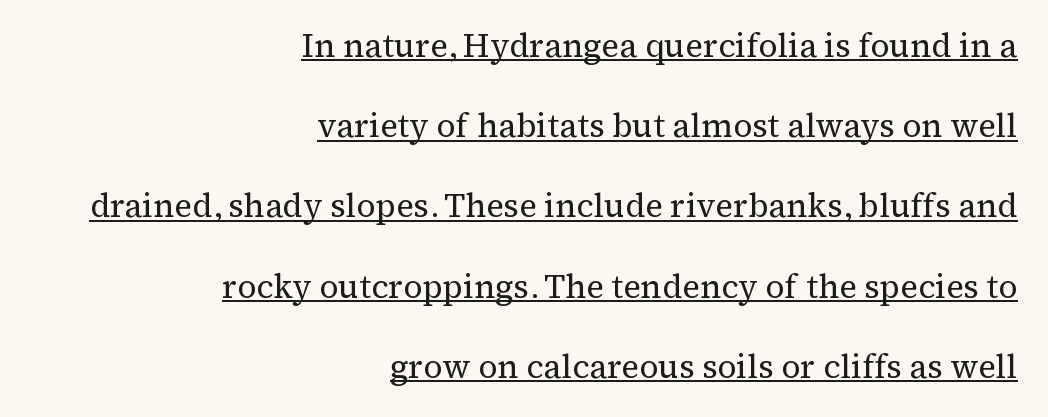
Underlined type. Horizontal bands of white between lines are thick stripes. Letterform terminals end in serifs throughout the passage. A typesetter would call this proportional, since set widths differ per character.
